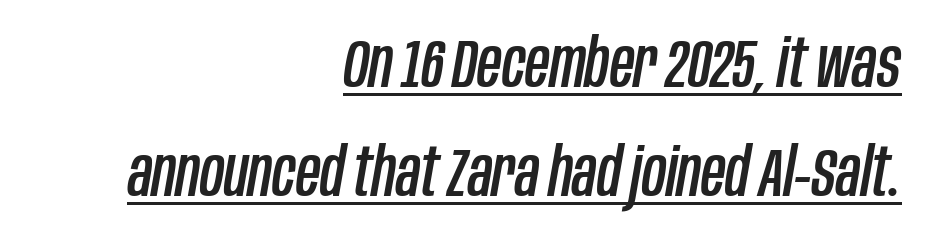
Q: Is the text italic (slanted)? A: Yes, it leans right by about 10 degrees.
Q: Is the text underlined? A: Yes.
Q: How is the paragraph aligned? A: Right-aligned.
Q: Is the spacing between letters normal or unusually wide? A: Normal.
Q: Is the spacing between lines tight, normal or loose? A: Normal.
Q: Width (condensed, normal, or wide)? A: Condensed.
Q: Stroke contrast? A: Low.
Q: x-height? A: Large.
Q: Monospaced? A: No.
